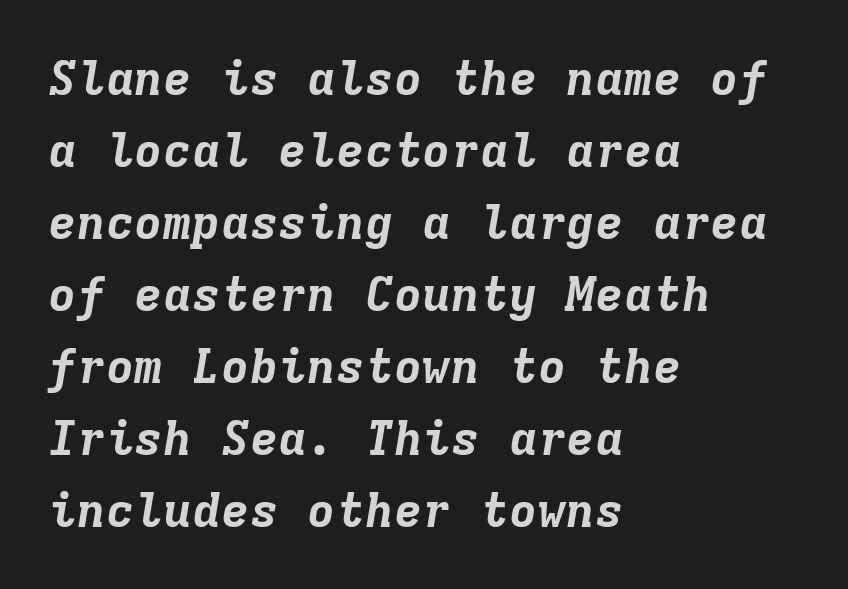
The image shows 48 px bold type, italic (leaning right), monospaced; set left-aligned, normal line spacing (1.5x), normal letter spacing, not underlined; low stroke contrast and a medium x-height.
